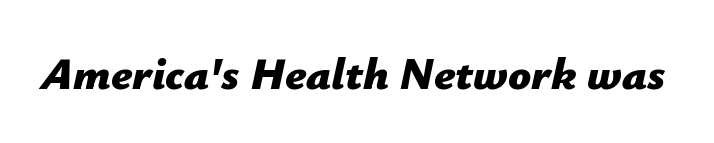
{"italic": "yes", "lean": "right", "slant_degrees": 12, "bold": "yes", "weight": "bold", "width": "normal", "stroke_contrast": "low", "x_height": "medium", "monospaced": "no", "underline": "no", "letter_spacing": "normal", "letter_spacing_em": 0.0, "glyph_px": 45}
